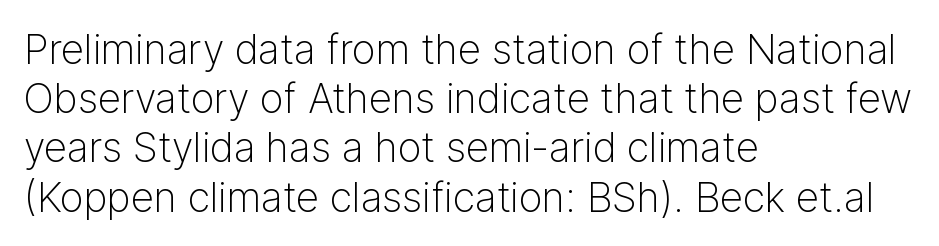
{"serif": "no", "italic": "no", "bold": "no", "weight": "light", "width": "normal", "stroke_contrast": "low", "x_height": "medium", "monospaced": "no", "underline": "no", "align": "left", "line_spacing_ratio": 1.2, "letter_spacing": "normal", "letter_spacing_em": 0.0, "glyph_px": 41}
